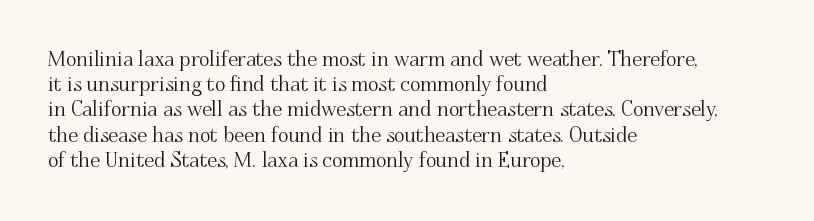
The image shows 20 px text type, upright; set left-aligned, normal line spacing (1.26x), normal letter spacing, not underlined.
